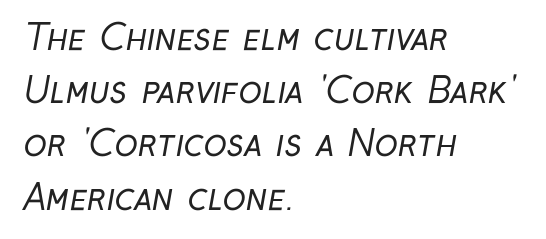
What stands out about the letter spacing? Nothing — it is the standard amount. Whoever set this chose a conventional vertical rhythm. Has an underline been added? It has not. Note: no serifs on the glyphs. Is the stroke heavy? The answer is a plain regular-or-lighter. The compositor pushed each line to the left boundary.
